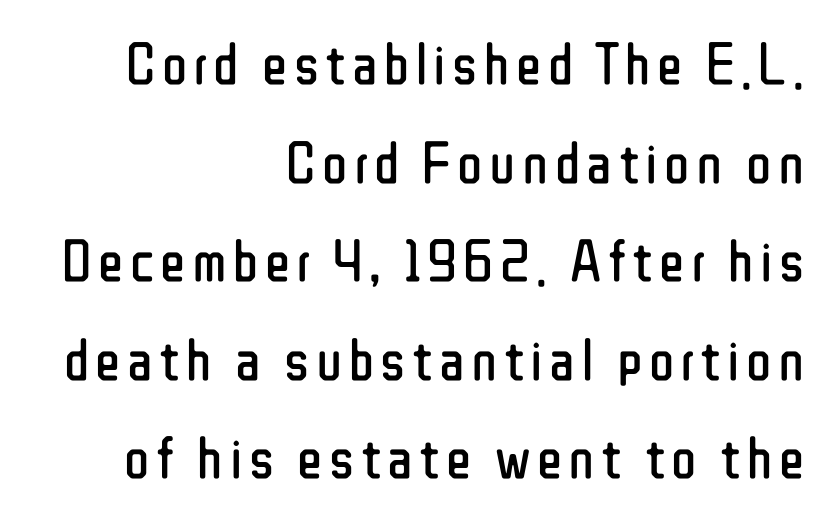
Does the copy run flush right? Yes — the right margin is perfectly even. Regarding leading, the lines here are spaced in the standard way. The letters carry no serifs — their stems end cleanly without finishing strokes. A typesetter would call this proportional, since set widths differ per character.
